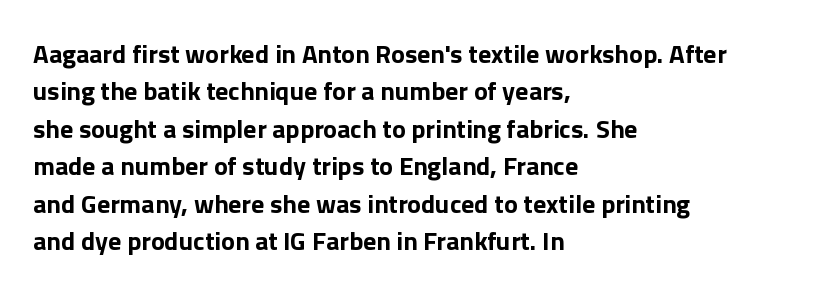
When letters stand straight like this, we call the style roman or upright. A clean baseline with only descenders dipping below it. Horizontally, the lines are justified to the leading edge only. Is there much room between lines? A standard amount, neither cramped nor airy.
